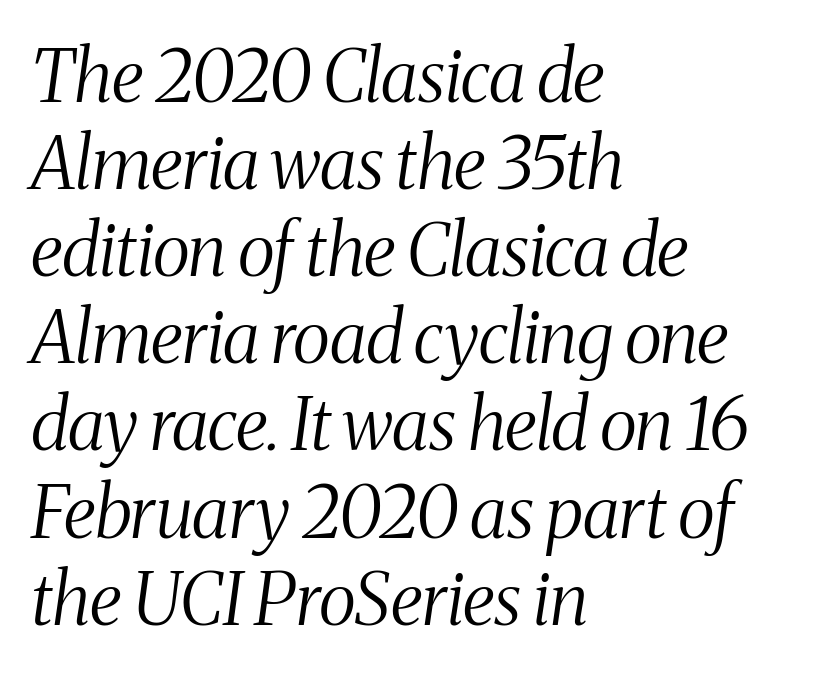
Q: Is the text bold? A: No.
Q: Is the text italic (slanted)? A: Yes, it leans right by about 8 degrees.
Q: Is the typeface a serif or a sans-serif typeface? A: Serif.
Q: Is the text underlined? A: No.
Q: How is the paragraph aligned? A: Left-aligned.
Q: Is the spacing between letters normal or unusually wide? A: Normal.
Q: Width (condensed, normal, or wide)? A: Condensed.
Q: Stroke contrast? A: Medium.
Q: x-height? A: Medium.
Q: Monospaced? A: No.
